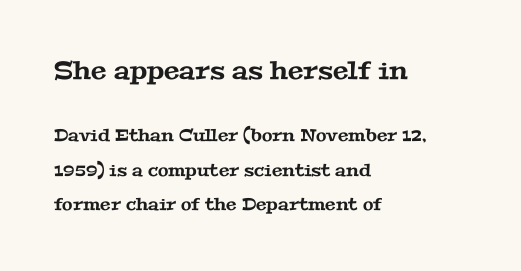
The image shows 25 px text type; set left-aligned, loose line spacing (2.02x), normal letter spacing, not underlined; the first (top) block is 1.47x larger.
